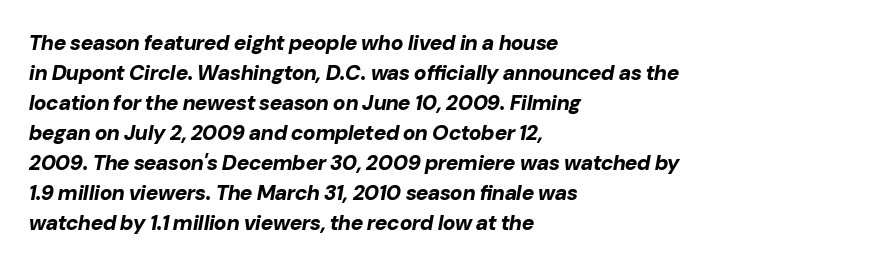
Thick stems and heavy bowls — unmistakably bold. Is the letter spacing exaggerated? No — it looks like the ordinary default. Every character sits at an angle, as italics do. Honestly, there is no underline to notice here at all. Interline gaps are of average width in this sample. Notice how the passage keeps a crisp vertical edge on the left only.
